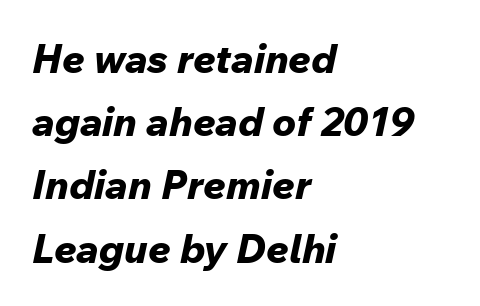
{"italic": "yes", "lean": "right", "slant_degrees": 12, "bold": "yes", "weight": "bold", "width": "normal", "stroke_contrast": "low", "x_height": "medium", "monospaced": "no", "underline": "no", "align": "left", "line_spacing": "normal", "line_spacing_ratio": 1.58, "letter_spacing": "normal", "letter_spacing_em": 0.0, "glyph_px": 40}
